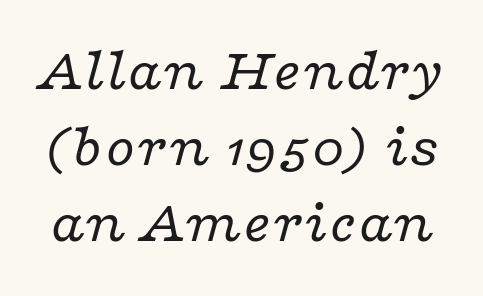
{"serif": "yes", "italic": "yes", "lean": "right", "slant_degrees": 16, "bold": "no", "weight": "regular", "width": "wide", "stroke_contrast": "low", "x_height": "medium", "monospaced": "no", "underline": "no", "line_spacing": "normal", "line_spacing_ratio": 1.27, "letter_spacing": "normal", "letter_spacing_em": 0.0, "glyph_px": 60}
